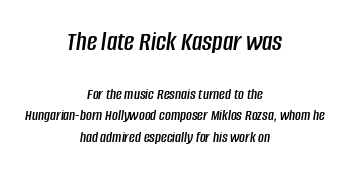
Q: Is the text italic (slanted)? A: Yes, it leans right by about 8 degrees.
Q: Is the text underlined? A: No.
Q: How is the paragraph aligned? A: Centered.
Q: Is the spacing between letters normal or unusually wide? A: Normal.
Q: Is the spacing between lines tight, normal or loose? A: Normal.
Q: Which block of text is set in a larger size, the first (top) or the second (bottom)? A: The first (top) one.
Q: Width (condensed, normal, or wide)? A: Condensed.
Q: Stroke contrast? A: Low.
Q: x-height? A: Large.
Q: Monospaced? A: No.
